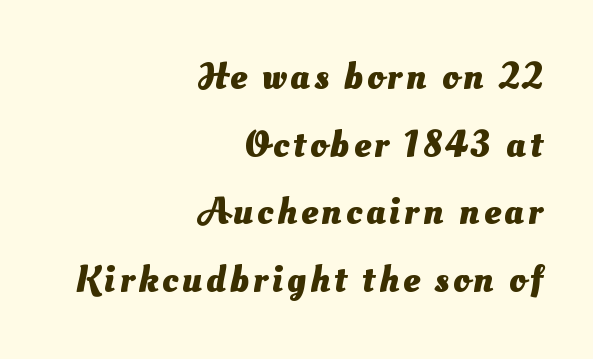
Q: Is the text bold? A: Yes.
Q: Is the typeface a serif or a sans-serif typeface? A: Sans-serif.
Q: Is the text underlined? A: No.
Q: How is the paragraph aligned? A: Right-aligned.
Q: Width (condensed, normal, or wide)? A: Normal.
Q: Stroke contrast? A: Medium.
Q: x-height? A: Small.
Q: Monospaced? A: No.
